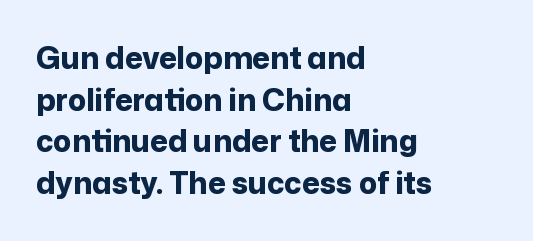
The image shows 30 px bold sans-serif type, upright; set left-aligned, normal line spacing (1.39x), normal letter spacing, not underlined; low stroke contrast and a medium x-height.
